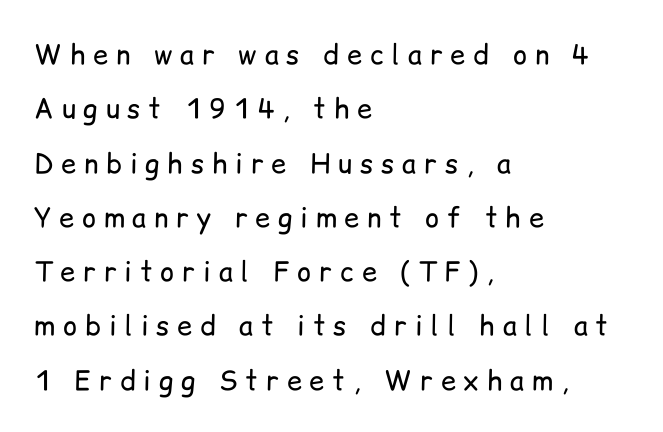
{"italic": "no", "bold": "no", "underline": "no", "align": "left", "line_spacing": "loose", "line_spacing_ratio": 2.01, "letter_spacing": "wide", "letter_spacing_em": 0.29, "glyph_px": 27}
